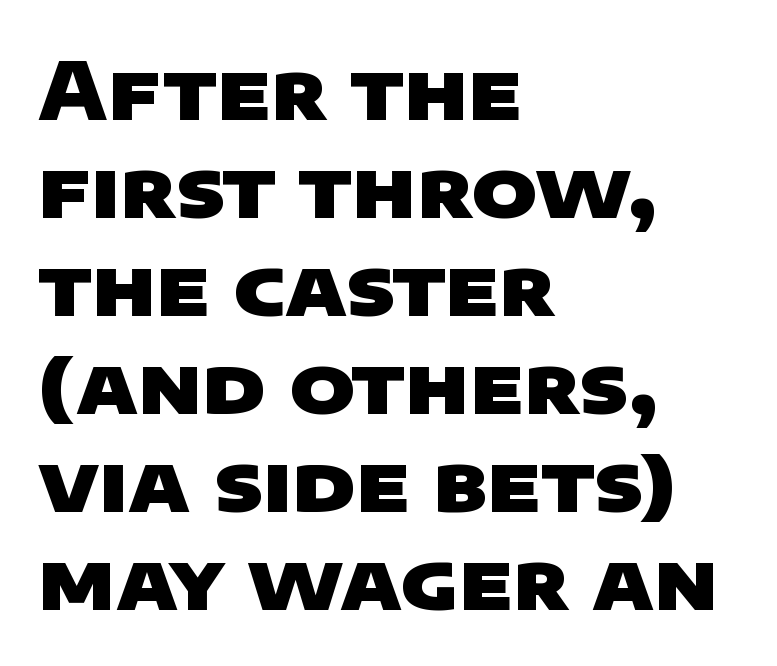
{"serif": "no", "bold": "yes", "weight": "heavy", "width": "wide", "stroke_contrast": "low", "x_height": "large", "monospaced": "no", "underline": "no", "align": "left", "line_spacing_ratio": 1.24, "letter_spacing": "normal", "letter_spacing_em": 0.0, "glyph_px": 79}
